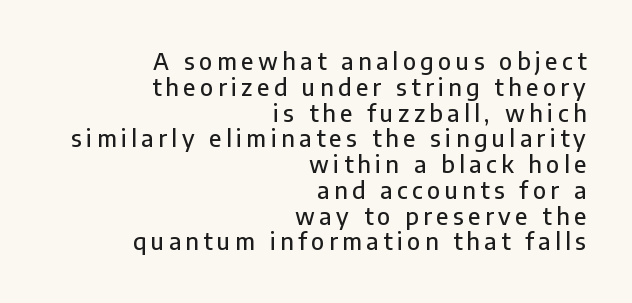
The image shows 23 px text type, upright; set right-aligned, tight line spacing (1.12x), unusually wide letter spacing (+0.2 em), not underlined.
